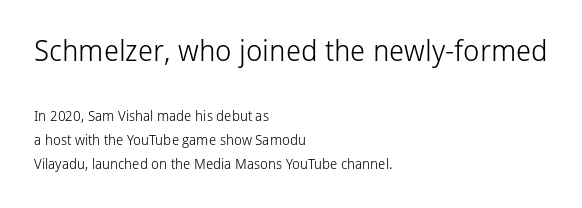
Q: Is the text bold? A: No.
Q: Is the text italic (slanted)? A: No, it is upright.
Q: Is the typeface a serif or a sans-serif typeface? A: Sans-serif.
Q: Is the text underlined? A: No.
Q: How is the paragraph aligned? A: Left-aligned.
Q: Is the spacing between letters normal or unusually wide? A: Normal.
Q: Which block of text is set in a larger size, the first (top) or the second (bottom)? A: The first (top) one.
Q: Width (condensed, normal, or wide)? A: Normal.
Q: Stroke contrast? A: Low.
Q: x-height? A: Medium.
Q: Monospaced? A: No.
